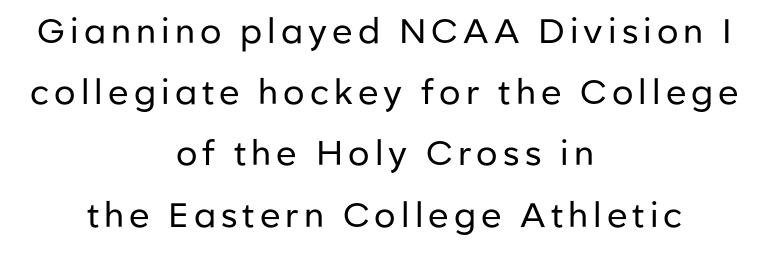
{"serif": "no", "italic": "no", "bold": "no", "weight": "regular", "width": "normal", "stroke_contrast": "low", "x_height": "medium", "monospaced": "no", "underline": "no", "align": "center", "line_spacing_ratio": 1.8, "glyph_px": 34}
